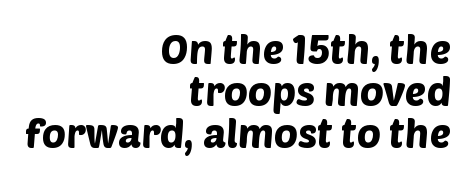
Q: Is the typeface a serif or a sans-serif typeface? A: Sans-serif.
Q: Is the text underlined? A: No.
Q: How is the paragraph aligned? A: Right-aligned.
Q: Is the spacing between letters normal or unusually wide? A: Normal.
Q: Is the spacing between lines tight, normal or loose? A: Tight.
Q: Width (condensed, normal, or wide)? A: Normal.
Q: Stroke contrast? A: Low.
Q: x-height? A: Large.
Q: Monospaced? A: No.
